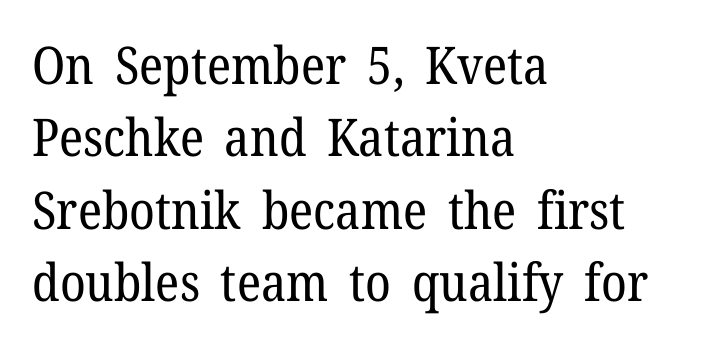
The image shows 52 px regular-weight serif type, upright; set left-aligned, normal line spacing (1.39x), normal letter spacing, not underlined; low stroke contrast and a medium x-height.
